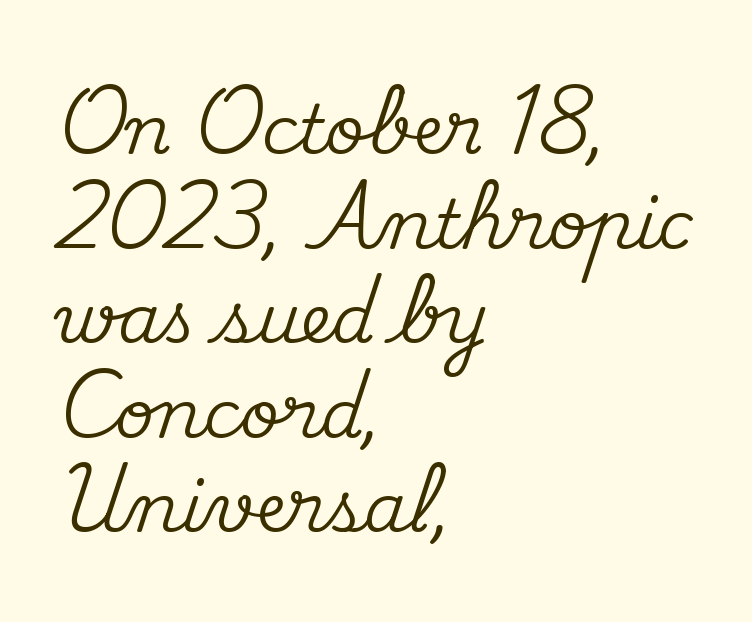
Q: Is the text italic (slanted)? A: Yes.
Q: Is the typeface a serif or a sans-serif typeface? A: Serif.
Q: Is the text underlined? A: No.
Q: How is the paragraph aligned? A: Left-aligned.
Q: Is the spacing between letters normal or unusually wide? A: Normal.
Q: Is the spacing between lines tight, normal or loose? A: Normal.
Q: Width (condensed, normal, or wide)? A: Normal.
Q: Stroke contrast? A: Medium.
Q: x-height? A: Small.
Q: Monospaced? A: No.
